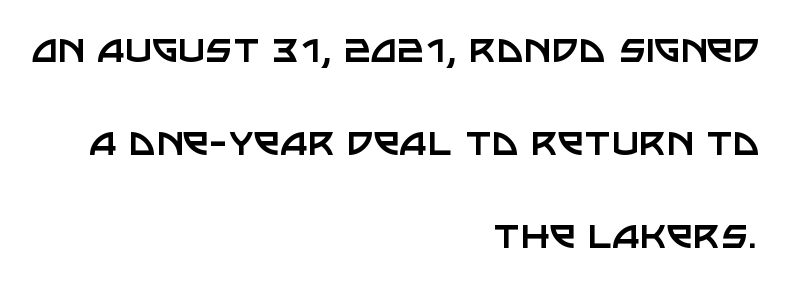
The image shows 47 px regular-weight sans-serif type, upright; set right-aligned, loose line spacing (1.98x), normal letter spacing, not underlined; low stroke contrast and a large x-height.
